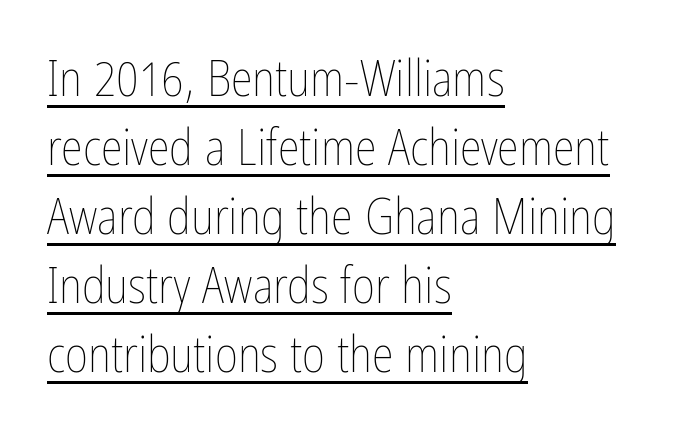
The image shows 50 px thin, condensed type, upright; set left-aligned, normal line spacing (1.38x), normal letter spacing, underlined; low stroke contrast and a medium x-height.
